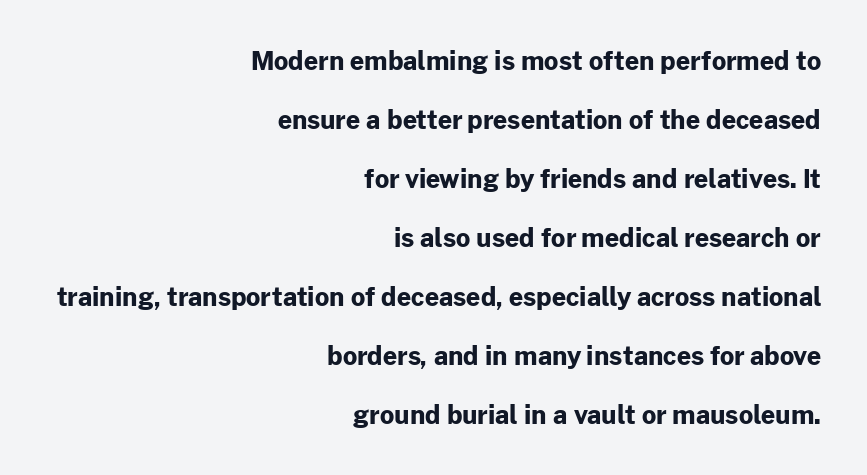
Horizontally, the lines are justified to the trailing edge only. This is roman type, the default non-slanted kind. The space directly below the letters is spotless. Nobody touched the tracking dial on this one. Heavy, bold letterforms.
